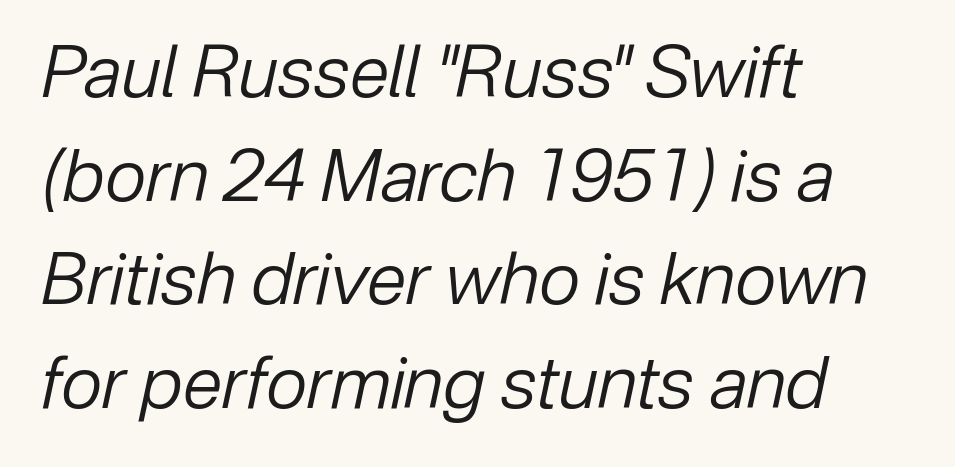
Only glyphs here, with clear space below each row. The lines sit at an ordinary, default distance from one another. The letters are slanted; this is an italic face. The rendering keeps characters at their native spacing. The passage shown is not bold in any degree.
